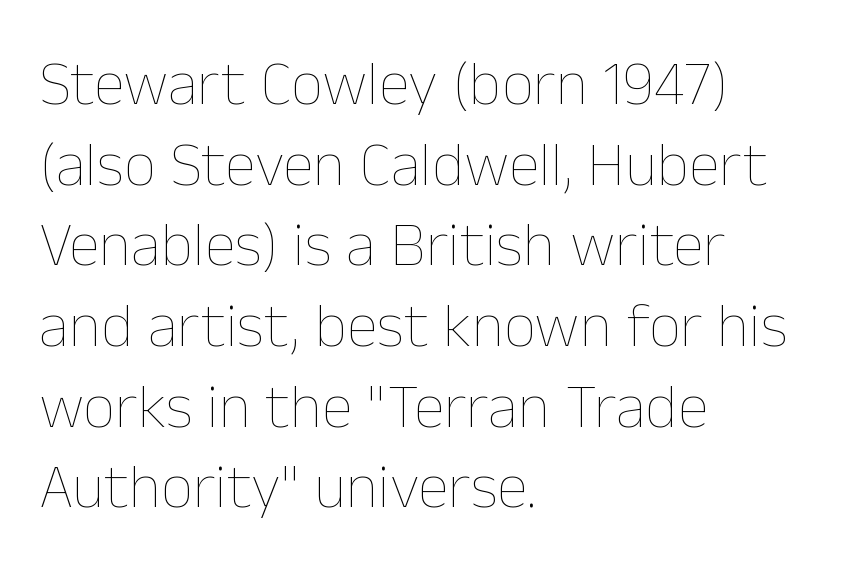
{"italic": "no", "bold": "no", "weight": "thin", "width": "normal", "stroke_contrast": "low", "x_height": "medium", "monospaced": "no", "underline": "no", "align": "left", "line_spacing": "normal", "line_spacing_ratio": 1.28, "letter_spacing": "normal", "letter_spacing_em": 0.0, "glyph_px": 63}
